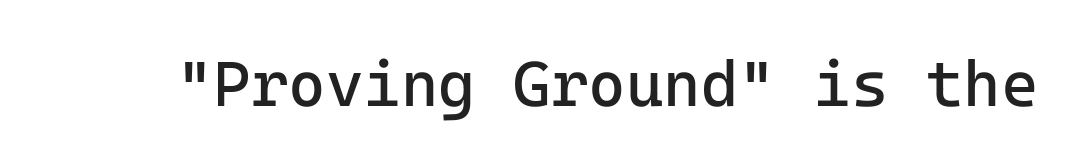
{"serif": "no", "italic": "no", "bold": "no", "weight": "regular", "width": "normal", "stroke_contrast": "low", "x_height": "medium", "monospaced": "yes", "underline": "no", "letter_spacing": "normal", "letter_spacing_em": 0.0, "glyph_px": 64}
